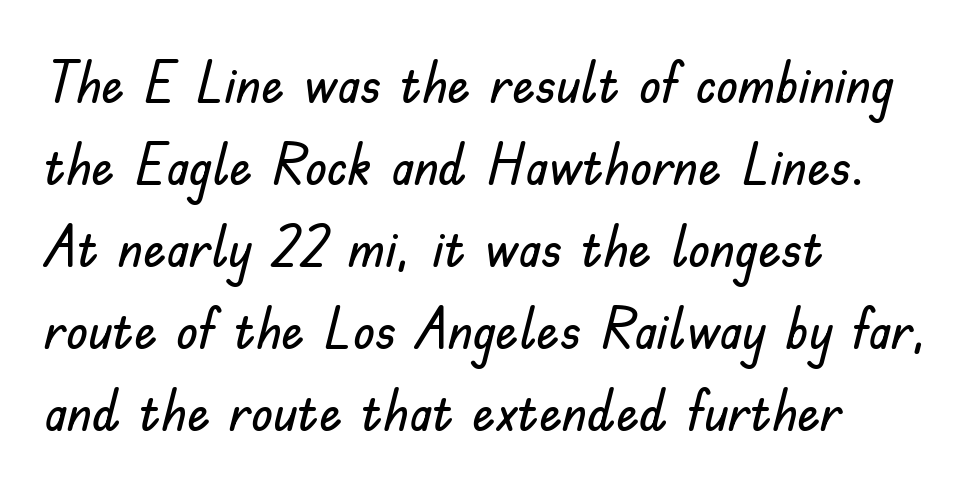
The image shows 57 px sans-serif type; set left-aligned, normal line spacing (1.44x), normal letter spacing, not underlined; low stroke contrast and a small x-height.
